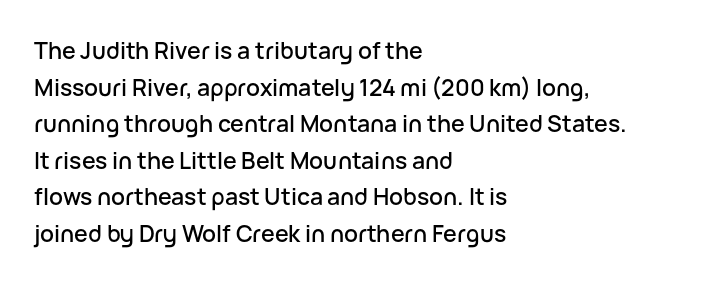
Q: Is the text italic (slanted)? A: No, it is upright.
Q: Is the text underlined? A: No.
Q: How is the paragraph aligned? A: Left-aligned.
Q: Is the spacing between letters normal or unusually wide? A: Normal.
Q: Is the spacing between lines tight, normal or loose? A: Normal.
